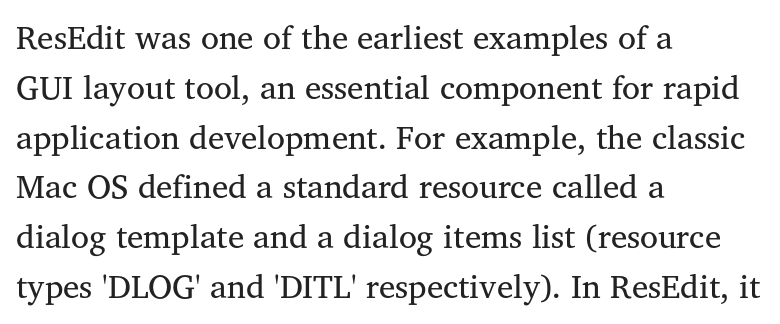
Q: Is the text bold? A: No.
Q: Is the text italic (slanted)? A: No, it is upright.
Q: Is the typeface a serif or a sans-serif typeface? A: Serif.
Q: Is the text underlined? A: No.
Q: How is the paragraph aligned? A: Left-aligned.
Q: Is the spacing between letters normal or unusually wide? A: Normal.
Q: Is the spacing between lines tight, normal or loose? A: Normal.
Q: Width (condensed, normal, or wide)? A: Normal.
Q: Stroke contrast? A: Medium.
Q: x-height? A: Medium.
Q: Monospaced? A: No.
